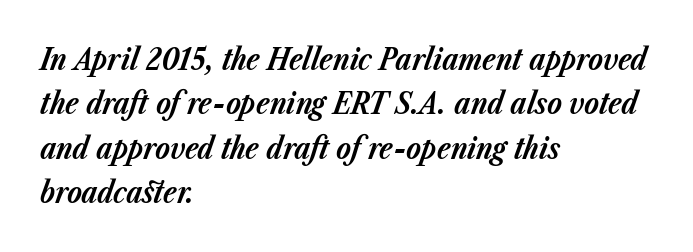
{"italic": "yes", "lean": "right", "slant_degrees": 23, "bold": "yes", "weight": "bold", "width": "normal", "stroke_contrast": "low", "x_height": "medium", "monospaced": "no", "underline": "no", "align": "left", "line_spacing": "normal", "line_spacing_ratio": 1.48, "letter_spacing": "normal", "letter_spacing_em": 0.0, "glyph_px": 30}
